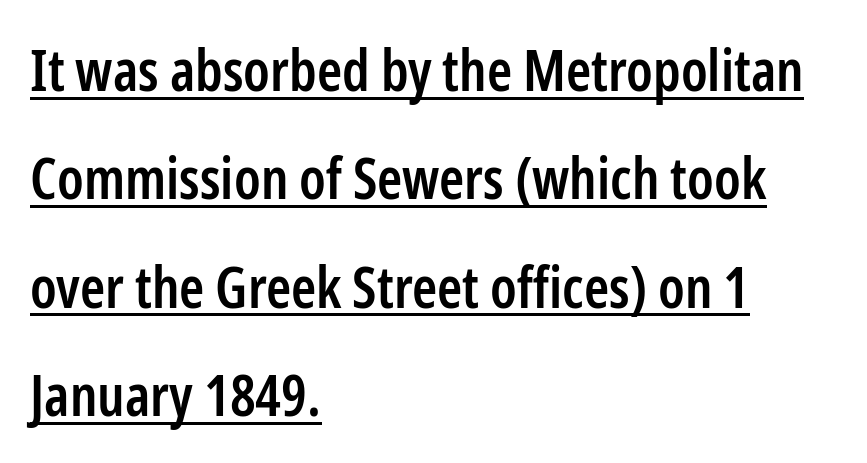
The axis of the letterforms is exactly vertical. These lines stack with their left ends in a neat column. How are the letters spaced? Ordinarily, with no added tracking. The font family rendered here belongs to the sans-serif group.
